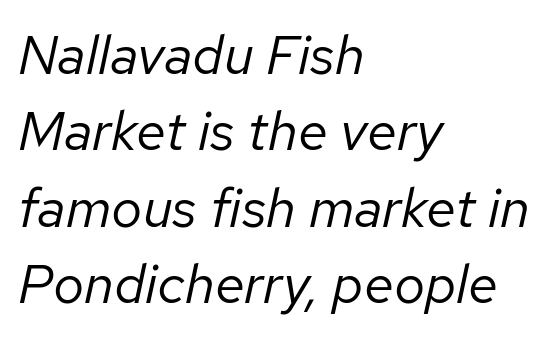
The image shows 55 px regular-weight type, italic (leaning right); set left-aligned, normal line spacing (1.39x), normal letter spacing, not underlined; low stroke contrast and a medium x-height.
